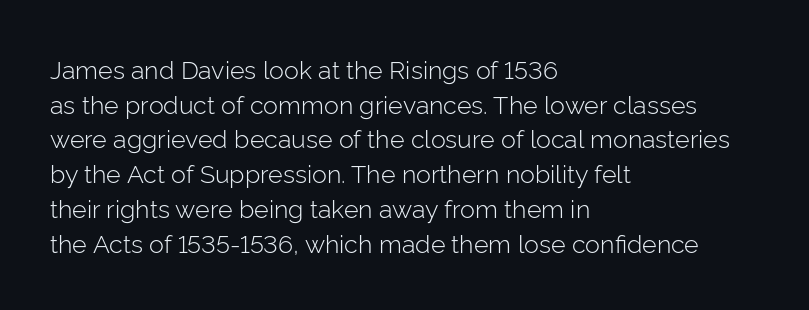
Q: Is the text bold? A: No.
Q: Is the text italic (slanted)? A: No, it is upright.
Q: Is the text underlined? A: No.
Q: How is the paragraph aligned? A: Left-aligned.
Q: Is the spacing between letters normal or unusually wide? A: Normal.
Q: Is the spacing between lines tight, normal or loose? A: Normal.
